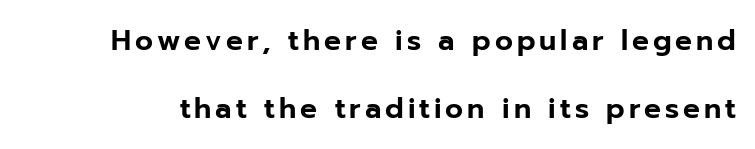
Each letter keeps its own natural width here, so spacing adapts to shape. Tall strokes in this sample are plumb rather than angled. Airy leading. Glance below the letters and you will spot only blank space.
